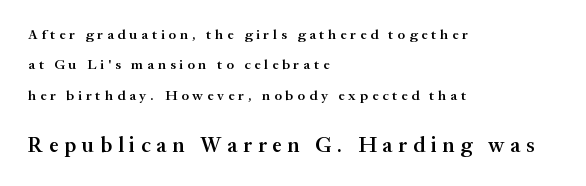
{"italic": "no", "bold": "semi", "underline": "no", "align": "left", "line_spacing": "loose", "line_spacing_ratio": 2.17, "letter_spacing": "wide", "letter_spacing_em": 0.28, "larger_block": "second", "size_ratio": 1.5, "glyph_px": 21}
